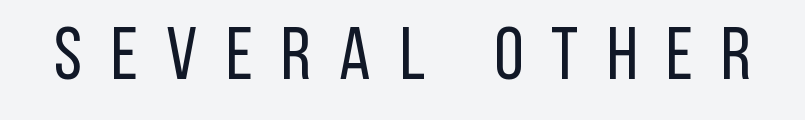
The image shows 75 px regular-weight, condensed sans-serif type, upright; set unusually wide letter spacing (+0.38 em), not underlined; low stroke contrast and a large x-height.
